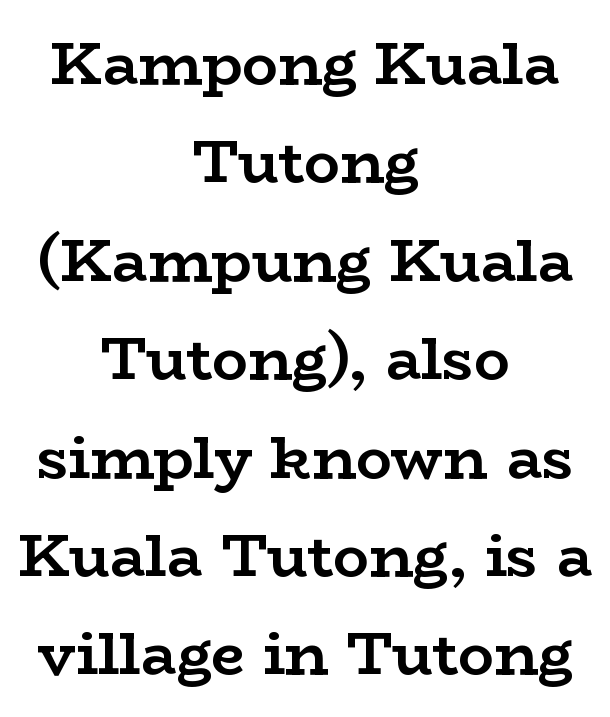
{"serif": "yes", "italic": "no", "bold": "yes", "weight": "semibold", "width": "wide", "stroke_contrast": "low", "x_height": "medium", "monospaced": "no", "underline": "no", "align": "center", "line_spacing": "normal", "line_spacing_ratio": 1.64, "letter_spacing": "normal", "letter_spacing_em": 0.0, "glyph_px": 60}
